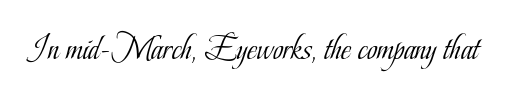
Stem width sits at or under what a default text font uses. I'd call this a serif setting — the letters wear small feet. Lines of text with bare space underneath.
